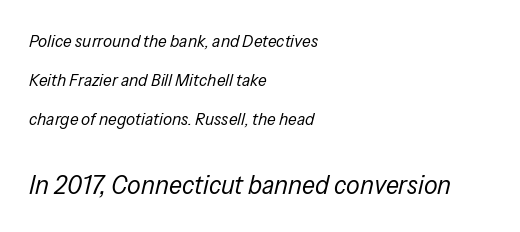
The image shows 27 px text type, italic (leaning right); set left-aligned, loose line spacing (2.16x), normal letter spacing, not underlined; the second (bottom) block is 1.5x larger.
